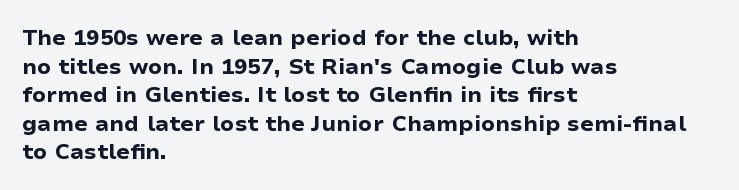
Q: Is the text bold? A: Yes.
Q: Is the text italic (slanted)? A: No, it is upright.
Q: Is the text underlined? A: No.
Q: How is the paragraph aligned? A: Left-aligned.
Q: Is the spacing between letters normal or unusually wide? A: Normal.
Q: Is the spacing between lines tight, normal or loose? A: Normal.
